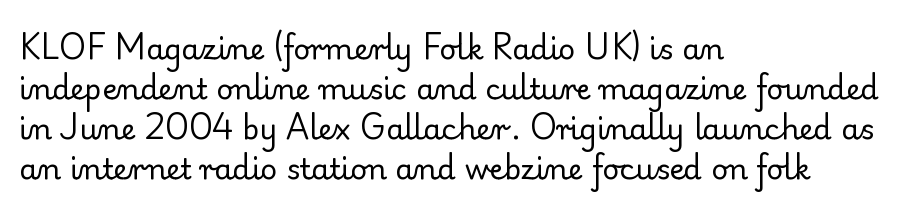
Q: Is the text bold? A: No.
Q: Is the text italic (slanted)? A: No, it is upright.
Q: Is the typeface a serif or a sans-serif typeface? A: Serif.
Q: Is the text underlined? A: No.
Q: How is the paragraph aligned? A: Left-aligned.
Q: Is the spacing between letters normal or unusually wide? A: Normal.
Q: Is the spacing between lines tight, normal or loose? A: Normal.
Q: Width (condensed, normal, or wide)? A: Normal.
Q: Stroke contrast? A: Low.
Q: x-height? A: Small.
Q: Monospaced? A: No.
